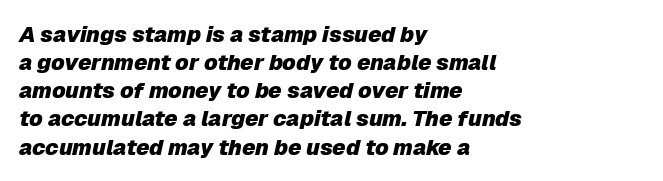
The image shows 22 px bold type, italic (leaning right); set left-aligned, normal line spacing (1.28x), normal letter spacing, not underlined.
